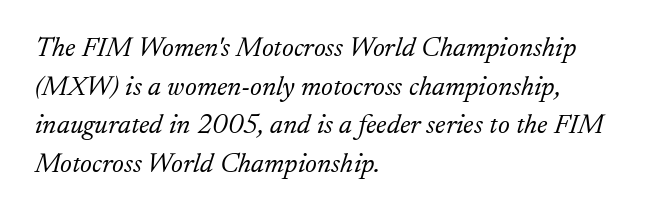
Q: Is the text bold? A: No.
Q: Is the text italic (slanted)? A: Yes, it leans right by about 17 degrees.
Q: Is the typeface a serif or a sans-serif typeface? A: Serif.
Q: Is the text underlined? A: No.
Q: How is the paragraph aligned? A: Left-aligned.
Q: Is the spacing between letters normal or unusually wide? A: Normal.
Q: Is the spacing between lines tight, normal or loose? A: Normal.
Q: Width (condensed, normal, or wide)? A: Normal.
Q: Stroke contrast? A: Low.
Q: x-height? A: Small.
Q: Monospaced? A: No.
